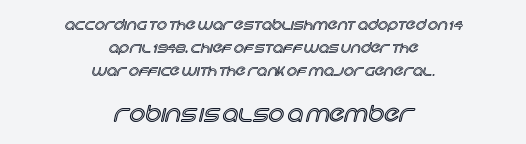
The passage is arranged like a title page — every line centered. The lines sit at an ordinary, default distance from one another. Default kerning and tracking; the words read as compact shapes. Descender tails drop into unmarked territory. The block sitting lower on the canvas is the one with enlarged characters.
